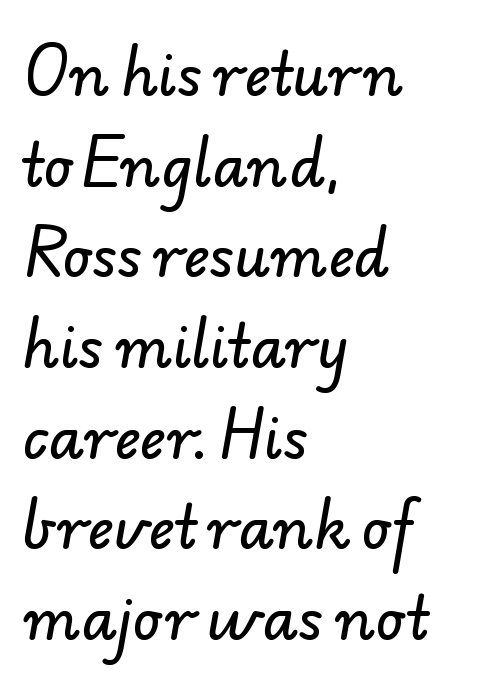
The baseline area is clear. Spacing verdict: proportional, widths tailored to each character. What kind of face is this? One without serifs — a sans. The text block is weighted toward the left margin, trailing off unevenly rightward. Each word holds together tightly as a unit, with standard inter-letter gaps. Normally led — the rows are evenly, conventionally spaced.
